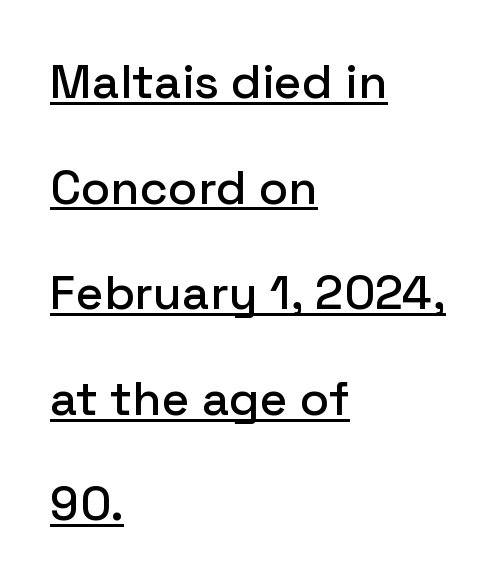
Glance below the letters and you will spot a drawn line. Typographically, this falls in the sans-serif category. These lines were composed using upright roman letters. The lines in this sample share a left origin and differ only in where they stop. These lines are rendered in a variable-pitch font.
